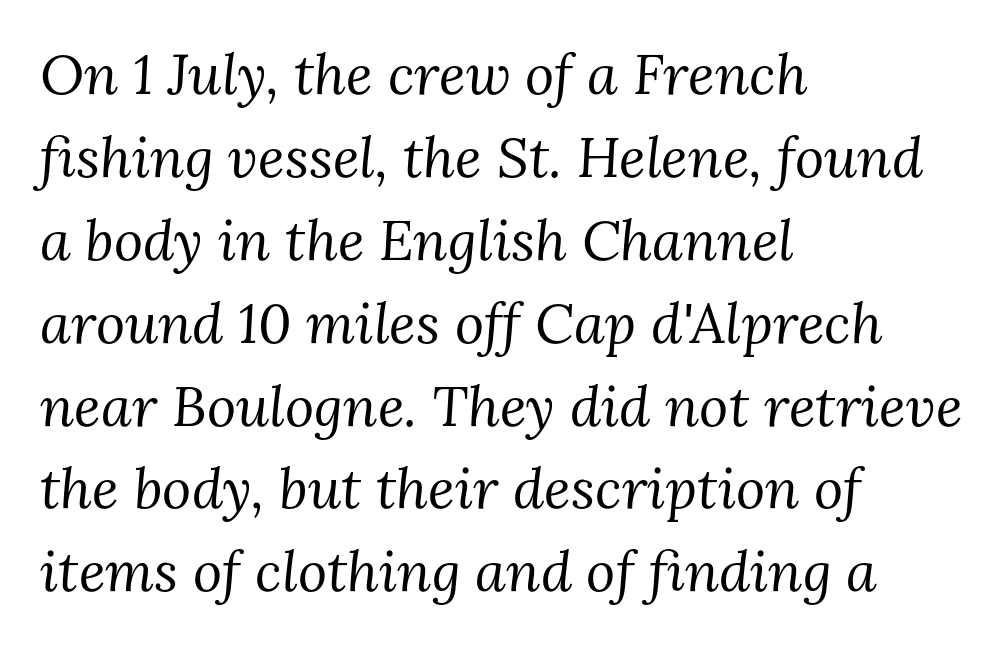
{"serif": "yes", "italic": "yes", "lean": "right", "slant_degrees": 3, "bold": "no", "weight": "regular", "width": "normal", "stroke_contrast": "medium", "x_height": "medium", "monospaced": "no", "underline": "no", "align": "left", "line_spacing": "normal", "line_spacing_ratio": 1.48, "letter_spacing": "normal", "letter_spacing_em": 0.0, "glyph_px": 56}
